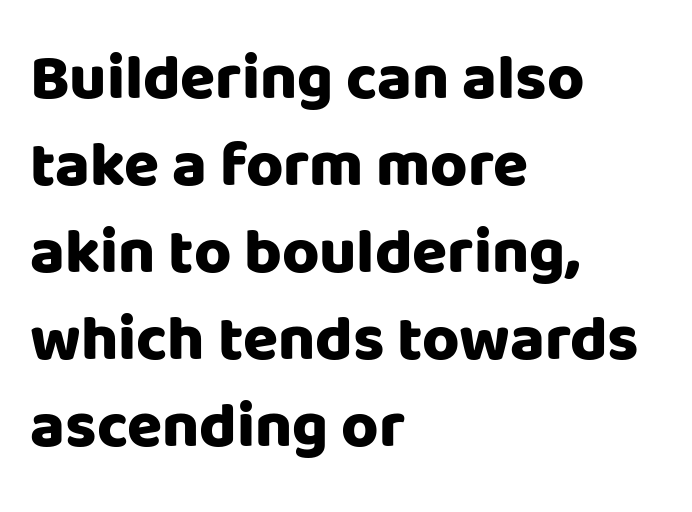
{"serif": "no", "italic": "no", "bold": "yes", "weight": "heavy", "width": "normal", "stroke_contrast": "low", "x_height": "large", "monospaced": "no", "underline": "no", "align": "left", "line_spacing": "normal", "line_spacing_ratio": 1.36, "letter_spacing": "normal", "letter_spacing_em": 0.0, "glyph_px": 64}
